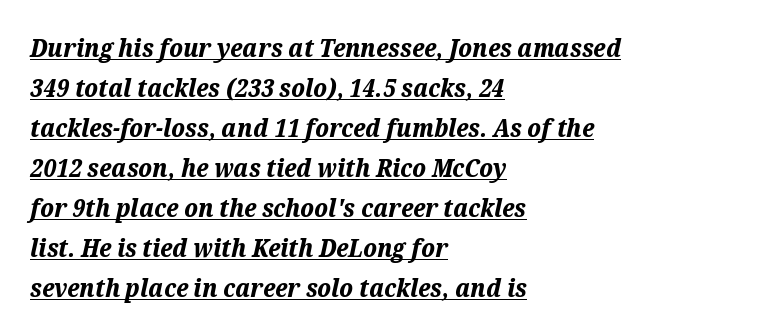
The image shows 25 px bold type, italic (leaning right); set left-aligned, normal line spacing (1.6x), normal letter spacing, underlined.
